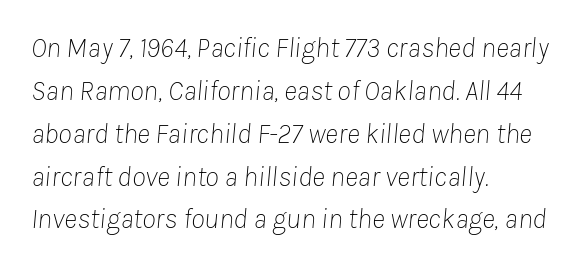
{"italic": "yes", "lean": "right", "slant_degrees": 8, "bold": "no", "weight": "thin", "width": "normal", "stroke_contrast": "low", "x_height": "medium", "monospaced": "no", "underline": "no", "align": "left", "line_spacing": "normal", "line_spacing_ratio": 1.53, "letter_spacing": "normal", "letter_spacing_em": 0.0, "glyph_px": 28}
